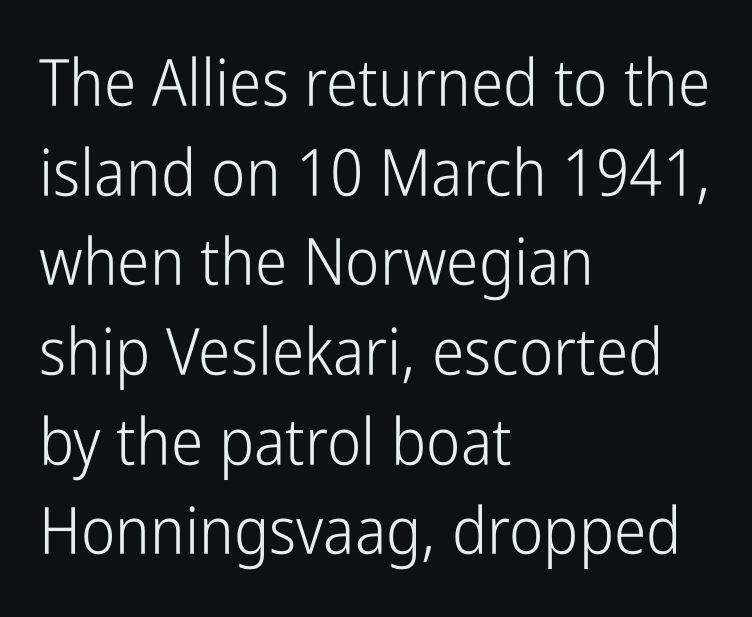
The image shows 65 px light, condensed sans-serif type, upright; set left-aligned, normal line spacing (1.38x), normal letter spacing, not underlined; low stroke contrast and a medium x-height.
